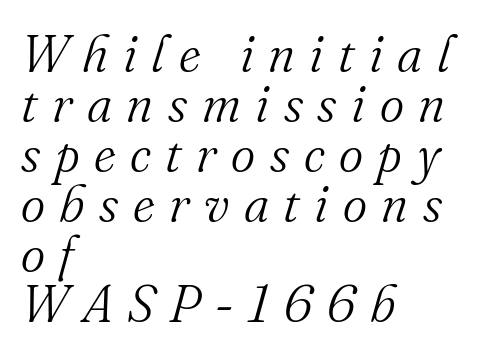
The lines are quadded left. Descenders are the only things crossing below the line. This sample trades vertical openness for compactness between lines. Is the type slanted? Yes — the strokes lean at a clear angle. Observe the wide spacing: letters keep a clear distance from each other.
